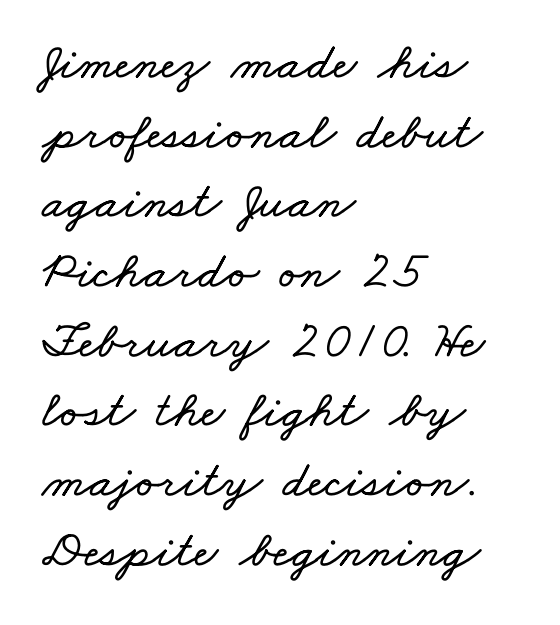
Q: Is the text underlined? A: No.
Q: How is the paragraph aligned? A: Left-aligned.
Q: Is the spacing between letters normal or unusually wide? A: Normal.
Q: Is the spacing between lines tight, normal or loose? A: Normal.
Q: Width (condensed, normal, or wide)? A: Wide.
Q: Stroke contrast? A: Low.
Q: x-height? A: Small.
Q: Monospaced? A: No.
